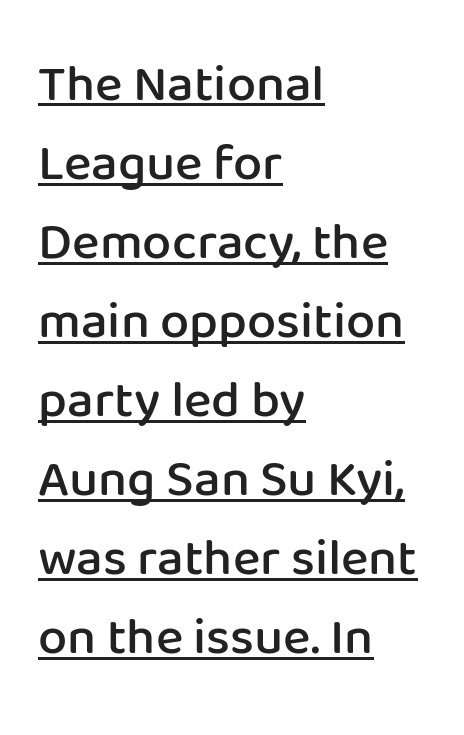
The image shows 52 px semibold sans-serif type, upright; set left-aligned, normal line spacing (1.52x), normal letter spacing, underlined; low stroke contrast and a medium x-height.
